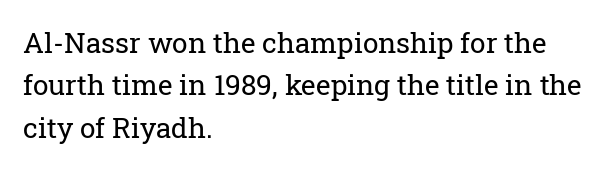
The image shows 28 px regular-weight serif type, upright; set left-aligned, normal line spacing (1.51x), normal letter spacing, not underlined; low stroke contrast and a medium x-height.
